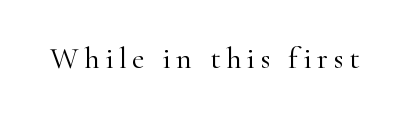
{"serif": "yes", "italic": "no", "bold": "no", "weight": "light", "width": "normal", "stroke_contrast": "high", "x_height": "small", "monospaced": "no", "underline": "no", "glyph_px": 31}
